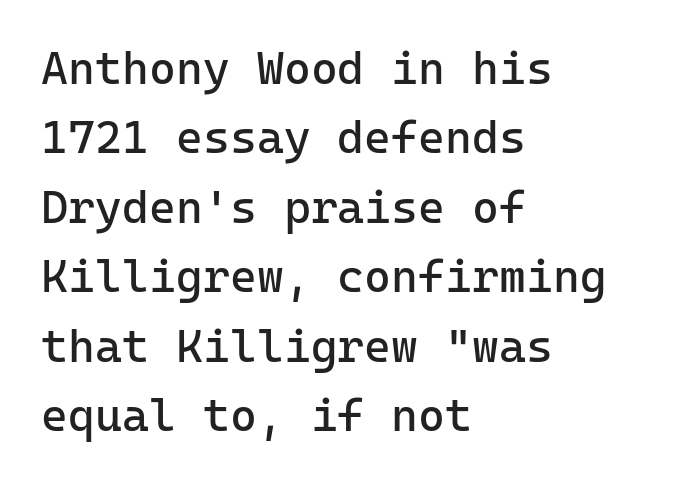
Q: Is the text bold? A: No.
Q: Is the text italic (slanted)? A: No, it is upright.
Q: Is the typeface a serif or a sans-serif typeface? A: Sans-serif.
Q: Is the text underlined? A: No.
Q: How is the paragraph aligned? A: Left-aligned.
Q: Is the spacing between letters normal or unusually wide? A: Normal.
Q: Is the spacing between lines tight, normal or loose? A: Normal.
Q: Width (condensed, normal, or wide)? A: Normal.
Q: Stroke contrast? A: Low.
Q: x-height? A: Medium.
Q: Monospaced? A: Yes.
